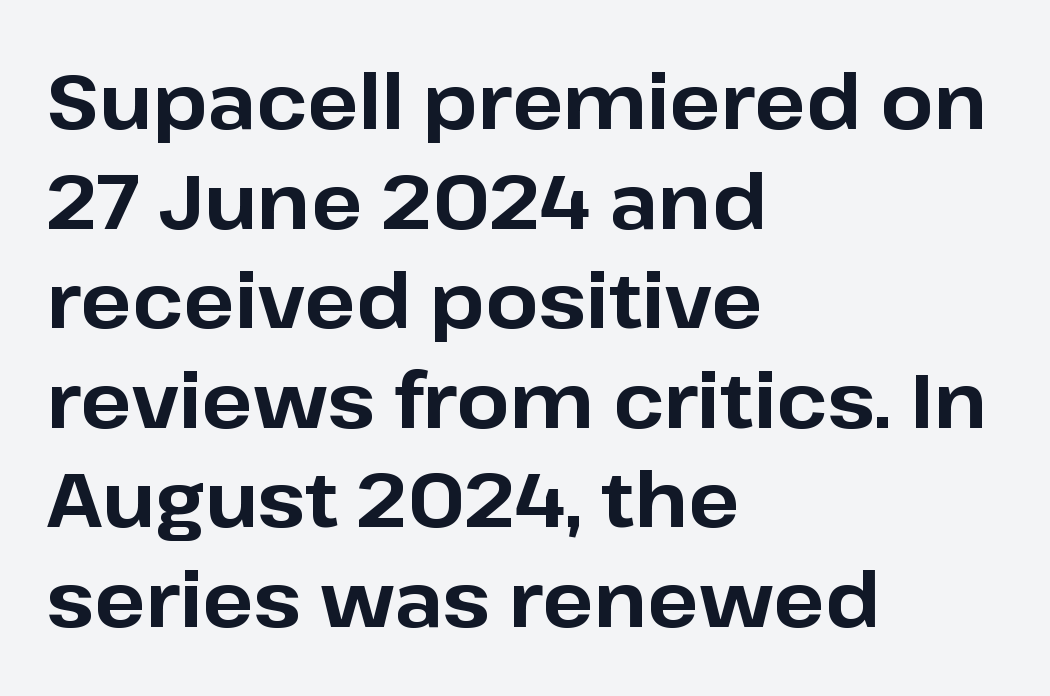
{"serif": "no", "italic": "no", "bold": "yes", "weight": "bold", "width": "normal", "stroke_contrast": "low", "x_height": "medium", "monospaced": "no", "underline": "no", "align": "left", "line_spacing": "normal", "line_spacing_ratio": 1.31, "letter_spacing": "normal", "letter_spacing_em": 0.0, "glyph_px": 76}
